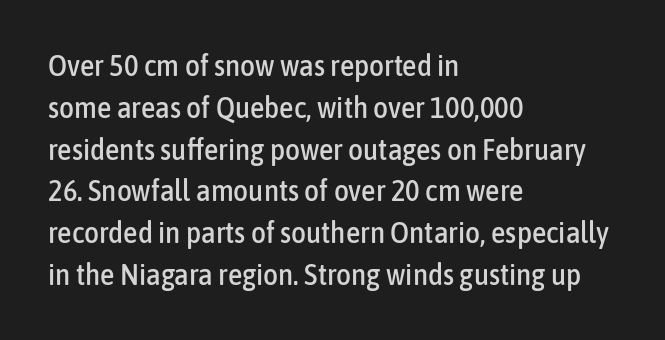
The baseline area is clear. One glance says typical: line gaps are just what's usual. Italic? Not at all — the glyphs are vertical. No feet cap the strokes, marking this as sans-serif type. The tracking reads as untouched default to a designer's eye. All the whitespace from short lines collects on the right.
